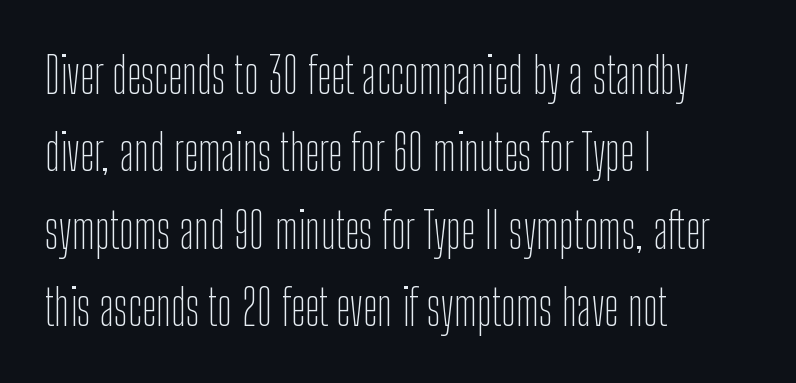
Each line starts at the same left margin while the right side varies. Stroke mass is kept to a normal reading level or below. Inter-character spacing is left at the font's built-in metrics. Stroke terminals: plain, sans-serif. Every stem runs plumb, perpendicular to the baseline.
